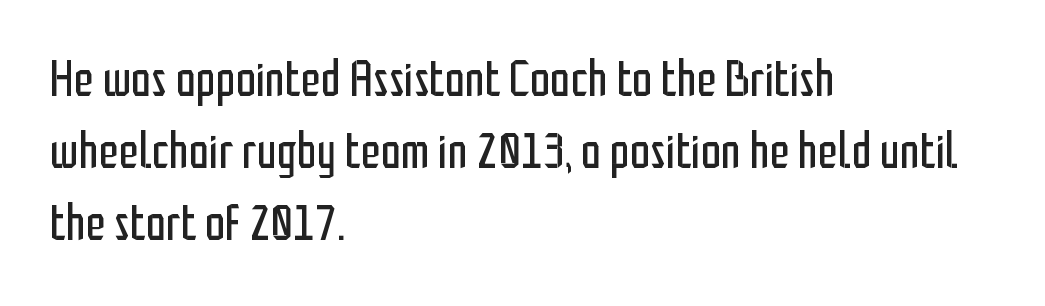
Q: Is the text bold? A: No.
Q: Is the text italic (slanted)? A: No, it is upright.
Q: Is the typeface a serif or a sans-serif typeface? A: Sans-serif.
Q: Is the text underlined? A: No.
Q: How is the paragraph aligned? A: Left-aligned.
Q: Is the spacing between letters normal or unusually wide? A: Normal.
Q: Is the spacing between lines tight, normal or loose? A: Normal.
Q: Width (condensed, normal, or wide)? A: Condensed.
Q: Stroke contrast? A: Low.
Q: x-height? A: Medium.
Q: Monospaced? A: No.
